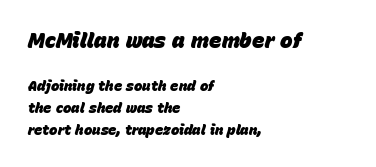
The image shows 21 px bold type, italic (leaning right); set left-aligned, normal line spacing (1.55x), normal letter spacing, not underlined; the first (top) block is 1.5x larger.
